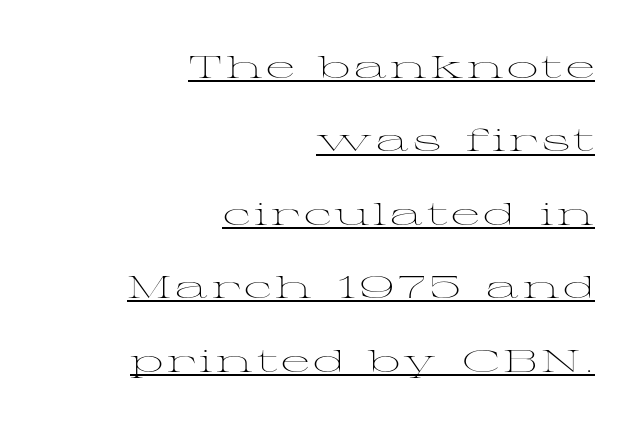
The image shows 31 px light, wide serif type, upright; set right-aligned, loose line spacing (2.37x), underlined; medium stroke contrast and a medium x-height.
